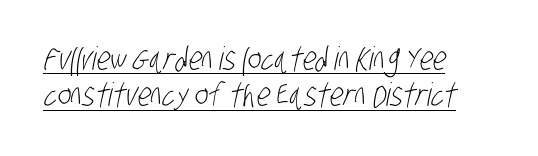
The leading is snug, giving the passage a crowded texture. Like a heading marked for emphasis, these lines bear an underscore. Each letter keeps its own natural width here, so spacing adapts to shape. Is this a sans? Yes — the strokes have no serifs.
